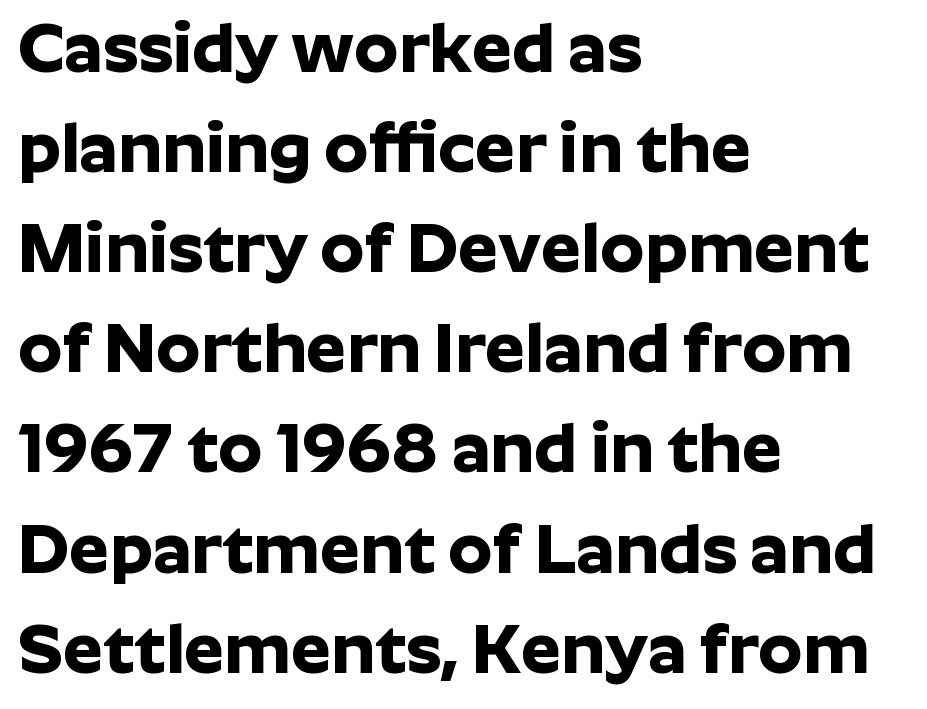
Letterform terminals end flat and unadorned throughout the passage. Unmarked baselines from the first word to the last. You could call the tracking neutral — neither tight nor loose. Upright lettering throughout.
